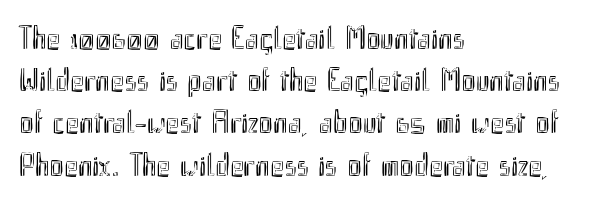
{"italic": "no", "width": "condensed", "x_height": "small", "monospaced": "no", "underline": "no", "align": "left", "line_spacing": "normal", "line_spacing_ratio": 1.28, "letter_spacing": "normal", "letter_spacing_em": 0.0, "glyph_px": 33}
